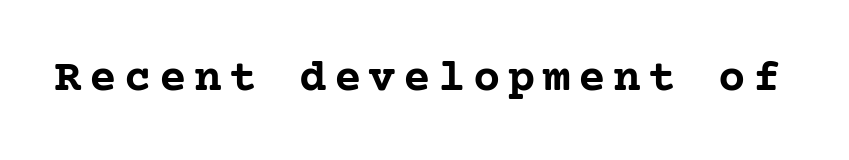
The font family rendered here belongs to the serif group. A roman cut, with each character standing at attention. Only glyphs here, with clear space below each row. Emphasis by weight is at full strength: bold.
